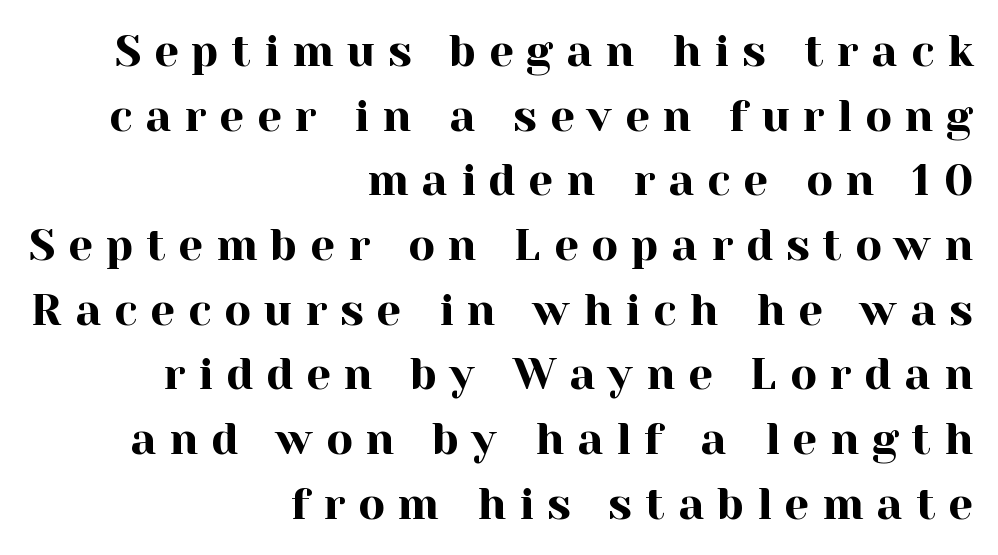
Plain, unruled lines of type. This sample uses expanded letter spacing, leaving extra air between glyphs. These lines are rendered in a variable-pitch font. This rendering employs a face with finishing strokes, i.e., a serif.
